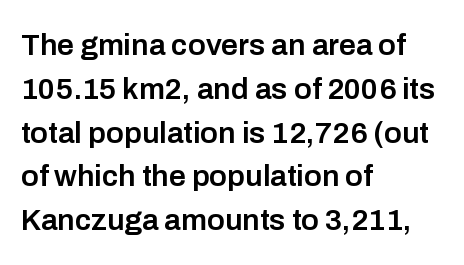
These words are printed semibold, heavier than regular yet not bold. Font category for this specimen: sans-serif. You could call the tracking neutral — neither tight nor loose. Rendered with straight, roman letterforms. Layout note: lines flush left.
